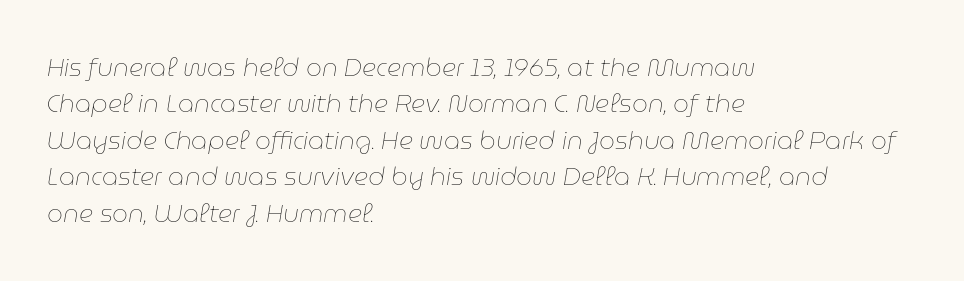
Q: Is the text bold? A: No.
Q: Is the text italic (slanted)? A: Yes, it leans right by about 9 degrees.
Q: Is the text underlined? A: No.
Q: How is the paragraph aligned? A: Left-aligned.
Q: Is the spacing between letters normal or unusually wide? A: Normal.
Q: Is the spacing between lines tight, normal or loose? A: Normal.
